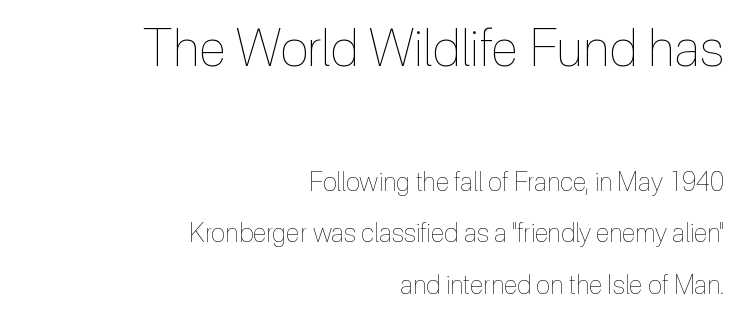
The image shows 52 px thin, condensed type, upright; set right-aligned, loose line spacing (1.98x), normal letter spacing, not underlined; the first (top) block is 2.0x larger; a medium x-height.
